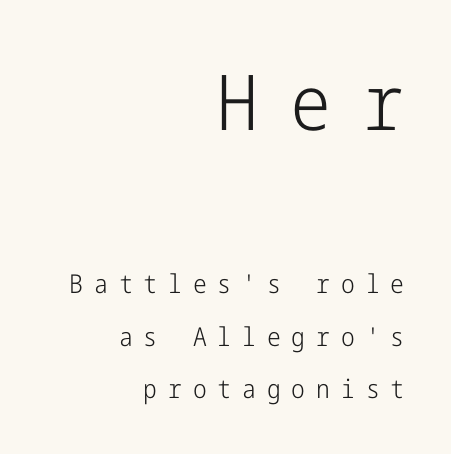
Q: Is the text bold? A: No.
Q: Is the text italic (slanted)? A: No, it is upright.
Q: Is the typeface a serif or a sans-serif typeface? A: Sans-serif.
Q: Is the text underlined? A: No.
Q: How is the paragraph aligned? A: Right-aligned.
Q: Is the spacing between letters normal or unusually wide? A: Unusually wide.
Q: Is the spacing between lines tight, normal or loose? A: Loose.
Q: Which block of text is set in a larger size, the first (top) or the second (bottom)? A: The first (top) one.
Q: Width (condensed, normal, or wide)? A: Condensed.
Q: Stroke contrast? A: Low.
Q: x-height? A: Medium.
